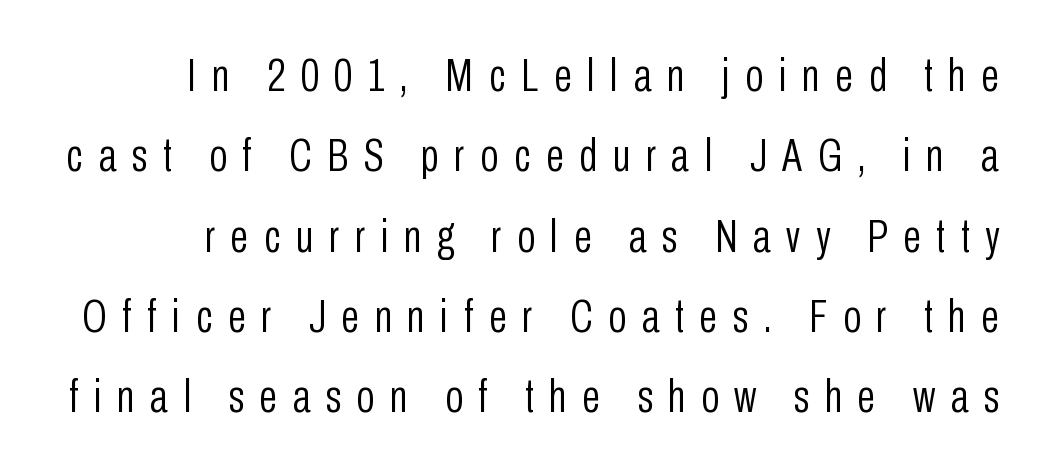
These lines are rendered in a variable-pitch font. Short note: letters widely spaced. The glyphs are unaccompanied by any horizontal stroke below them. Do the letters lean? They stand straight.
